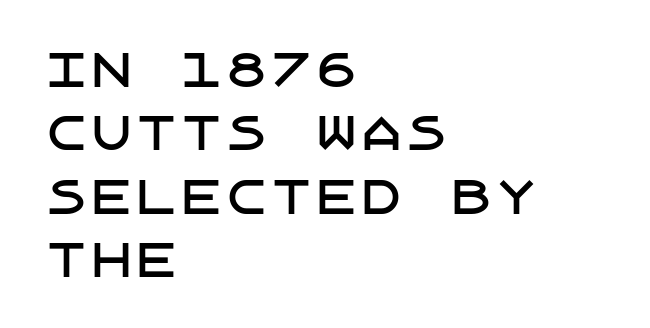
{"serif": "no", "italic": "no", "width": "normal", "stroke_contrast": "low", "x_height": "large", "underline": "no", "align": "left", "line_spacing": "normal", "line_spacing_ratio": 1.41, "letter_spacing": "normal", "letter_spacing_em": 0.0, "glyph_px": 45}
